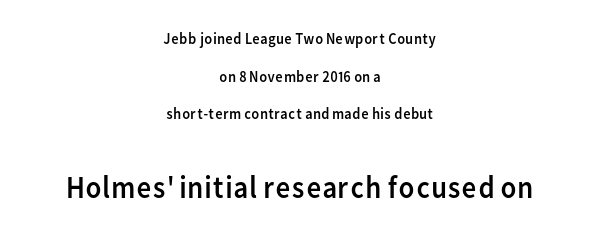
No chunkiness to these letters — they're not bold. Does the type have serifs? No, each stem ends abruptly. Varying glyph widths throughout — classic text-font behaviour. Students, note that the glyphs here touch the page at normal intervals. Visually, the bottom section dominates because its glyphs are scaled up. Underlining? Definitely not there.
